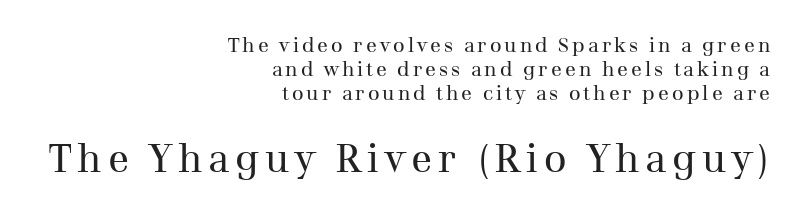
Q: Is the text bold? A: No.
Q: Is the text italic (slanted)? A: No, it is upright.
Q: Is the typeface a serif or a sans-serif typeface? A: Serif.
Q: Is the text underlined? A: No.
Q: How is the paragraph aligned? A: Right-aligned.
Q: Which block of text is set in a larger size, the first (top) or the second (bottom)? A: The second (bottom) one.
Q: Width (condensed, normal, or wide)? A: Normal.
Q: Stroke contrast? A: Medium.
Q: x-height? A: Medium.
Q: Monospaced? A: No.
